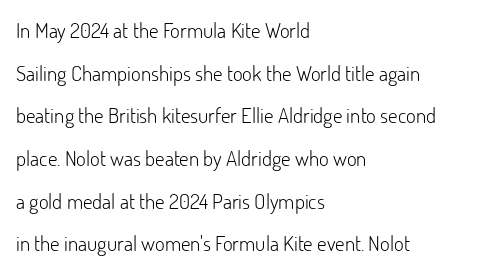
{"italic": "no", "bold": "no", "underline": "no", "align": "left", "line_spacing": "loose", "line_spacing_ratio": 2.03, "letter_spacing": "normal", "letter_spacing_em": 0.0, "glyph_px": 21}
